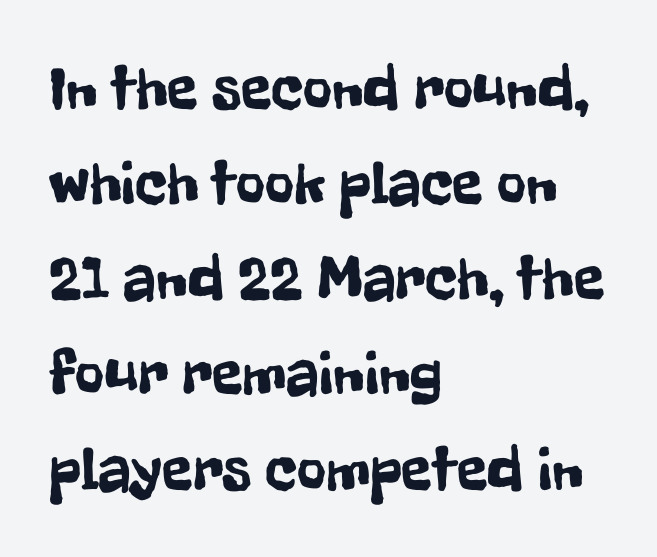
Each letter's strokes conclude bluntly, with no projecting serifs. The ragged edge is on the right, which tells us the setting is flush left. The space beneath each line is pristine and unruled. Words appear dense and cohesive because spacing is normal. Rendered with straight, roman letterforms. Normally led — the rows are evenly, conventionally spaced.
